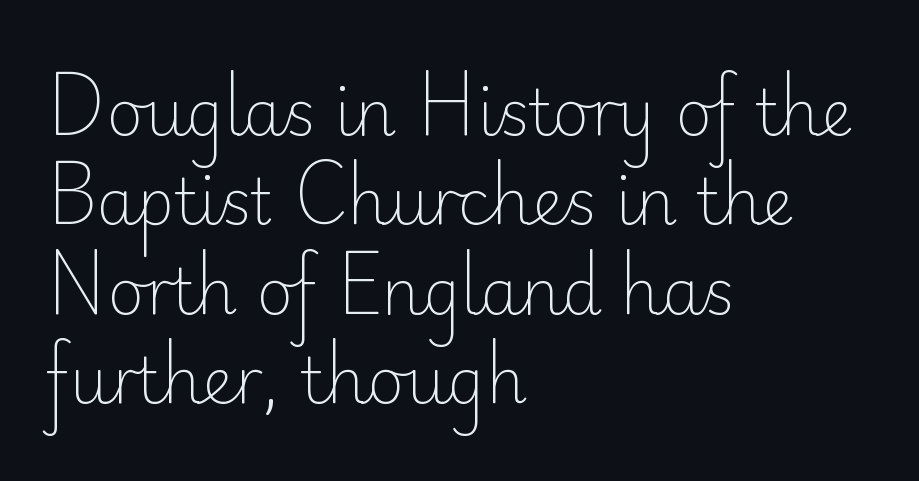
Spacing between characters is what you'd get straight out of the box. Reading down the column, the eye jumps a familiar distance to each next line. Every stem runs plumb, perpendicular to the baseline. Underline: absent. A sans-serif font was chosen for this passage. The lines are quadded left.
